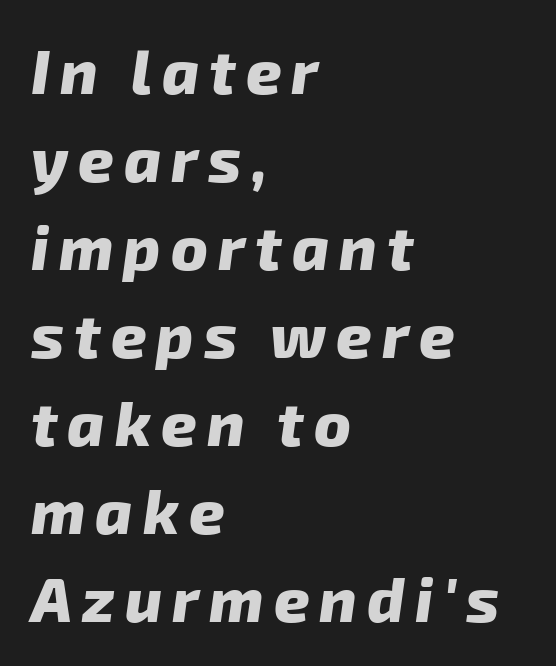
In terms of weight, the rendering is a true, heavy bold. Descender tails drop into unmarked territory. Notice how descenders clear the ascenders below comfortably — that's standard leading. Nope, no serifs anywhere on these letters.
